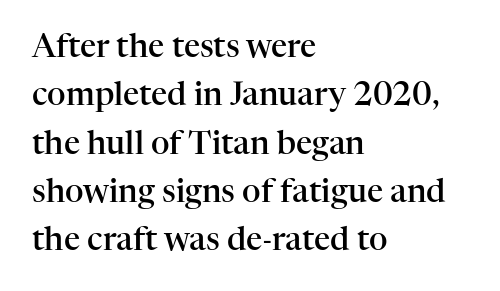
The image shows 32 px semibold serif type, upright; set left-aligned, normal line spacing (1.51x), normal letter spacing, not underlined; high stroke contrast and a medium x-height.
